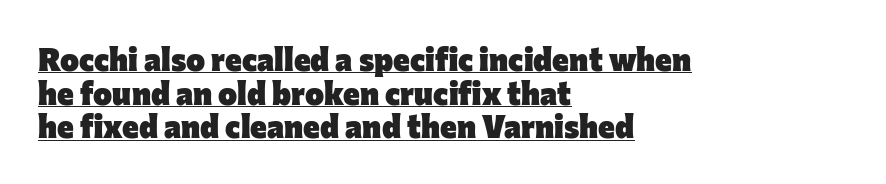
Q: Is the text bold? A: Yes.
Q: Is the text italic (slanted)? A: No, it is upright.
Q: Is the typeface a serif or a sans-serif typeface? A: Sans-serif.
Q: Is the text underlined? A: Yes.
Q: How is the paragraph aligned? A: Left-aligned.
Q: Is the spacing between letters normal or unusually wide? A: Normal.
Q: Is the spacing between lines tight, normal or loose? A: Tight.
Q: Width (condensed, normal, or wide)? A: Normal.
Q: Stroke contrast? A: Low.
Q: x-height? A: Medium.
Q: Monospaced? A: No.
